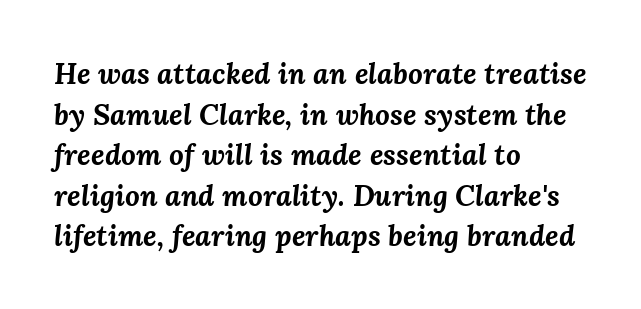
{"italic": "yes", "lean": "right", "slant_degrees": 3, "bold": "yes", "weight": "bold", "width": "normal", "stroke_contrast": "medium", "x_height": "medium", "monospaced": "no", "underline": "no", "align": "left", "line_spacing": "normal", "line_spacing_ratio": 1.4, "letter_spacing": "normal", "letter_spacing_em": 0.0, "glyph_px": 29}
